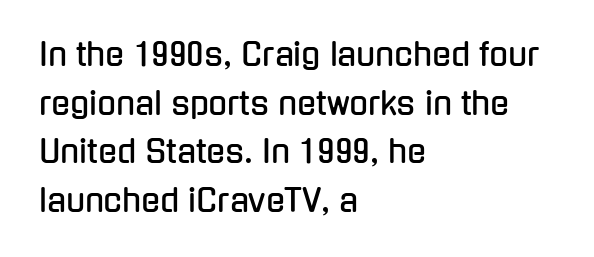
Q: Is the text italic (slanted)? A: No, it is upright.
Q: Is the typeface a serif or a sans-serif typeface? A: Sans-serif.
Q: Is the text underlined? A: No.
Q: How is the paragraph aligned? A: Left-aligned.
Q: Is the spacing between letters normal or unusually wide? A: Normal.
Q: Is the spacing between lines tight, normal or loose? A: Normal.
Q: Width (condensed, normal, or wide)? A: Condensed.
Q: Stroke contrast? A: Low.
Q: x-height? A: Medium.
Q: Monospaced? A: No.
